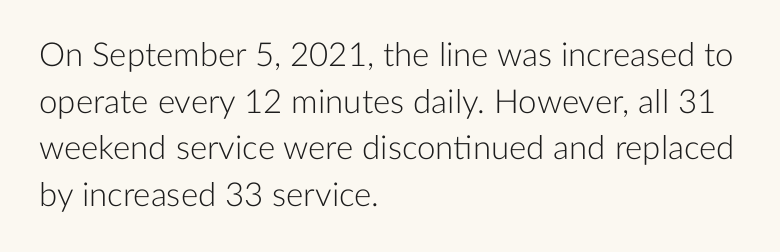
The passage shown is typed in a proportional face where columns would drift. The letters carry no serifs — their stems end cleanly without finishing strokes. Compared with typical paragraphs, the rows here are spaced about the same. The face used here is rendered with its standard letterfit. Bare-footed words on every line. The lettering stays uniformly vertical, giving the passage a roman look.
